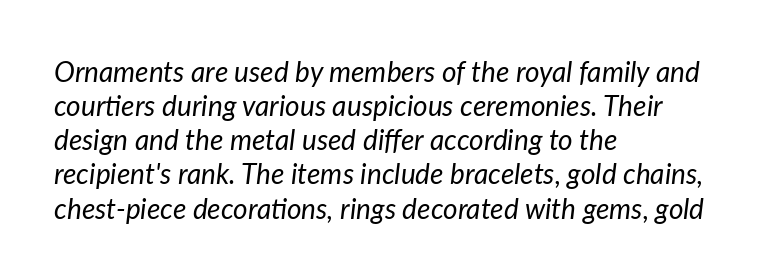
Q: Is the text bold? A: No.
Q: Is the text italic (slanted)? A: Yes, it leans right by about 7 degrees.
Q: Is the text underlined? A: No.
Q: How is the paragraph aligned? A: Left-aligned.
Q: Is the spacing between letters normal or unusually wide? A: Normal.
Q: Width (condensed, normal, or wide)? A: Normal.
Q: Stroke contrast? A: Low.
Q: x-height? A: Medium.
Q: Monospaced? A: No.
